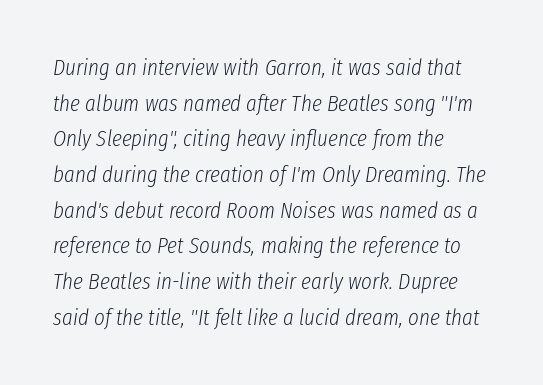
Q: Is the text bold? A: No.
Q: Is the text italic (slanted)? A: Yes, it leans right by about 8 degrees.
Q: Is the text underlined? A: No.
Q: How is the paragraph aligned? A: Left-aligned.
Q: Is the spacing between letters normal or unusually wide? A: Normal.
Q: Is the spacing between lines tight, normal or loose? A: Normal.
